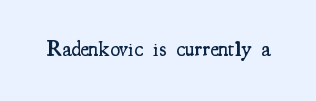
{"italic": "no", "bold": "semi", "underline": "no", "letter_spacing": "normal", "letter_spacing_em": 0.0, "glyph_px": 22}
